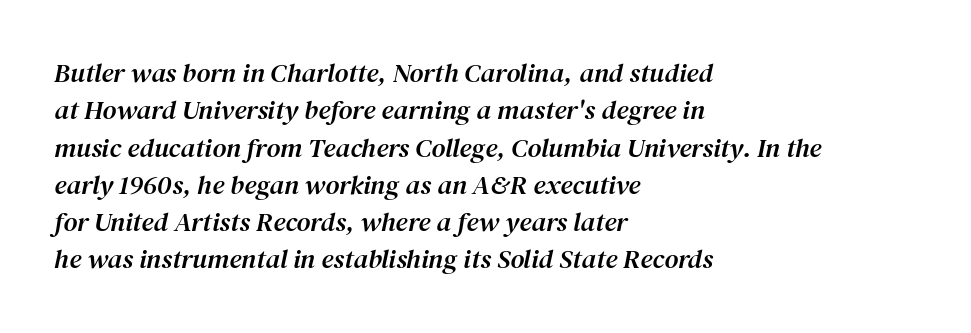
The text carries the slant typical of an italic or oblique font. Layout note: lines flush left. The passage shown has conventional tracking throughout. In terms of leading, this rendering sits right in the middle. Quick note: underline off.
